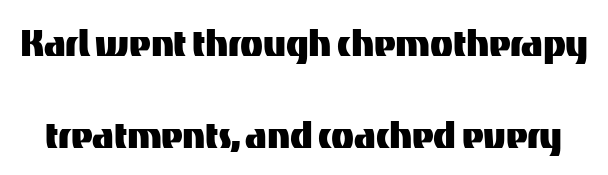
The gap between lines stays unmarked. Note the varied advance widths — an 'i' is clearly narrower than an 'm'. The typography opts for an upright posture over an oblique one. If you measured baseline to baseline, you'd find a long distance. Nope, no serifs anywhere on these letters. Each word holds together tightly as a unit, with standard inter-letter gaps.
